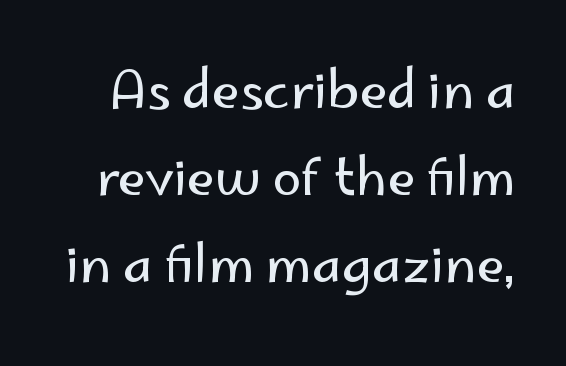
Q: Is the text bold? A: No.
Q: Is the text italic (slanted)? A: No, it is upright.
Q: Is the typeface a serif or a sans-serif typeface? A: Sans-serif.
Q: Is the text underlined? A: No.
Q: Is the spacing between letters normal or unusually wide? A: Normal.
Q: Is the spacing between lines tight, normal or loose? A: Normal.
Q: Width (condensed, normal, or wide)? A: Normal.
Q: Stroke contrast? A: Low.
Q: x-height? A: Small.
Q: Monospaced? A: No.
